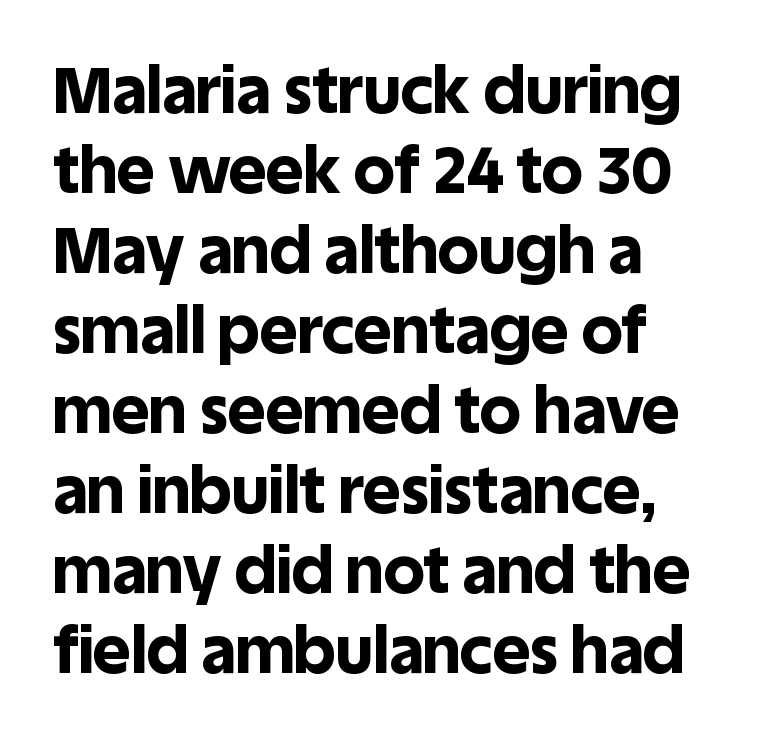
This sample has the flowing, uneven cadence of proportional lettering. To sum up the face: it is a sans, with no serifs. Nobody touched the tracking dial on this one. All the whitespace from short lines collects on the right. The characters look thick and weighty, a clear bold. Check under the words: just untouched page.
